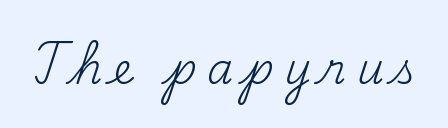
Q: Is the text bold? A: No.
Q: Is the text italic (slanted)? A: Yes.
Q: Is the typeface a serif or a sans-serif typeface? A: Serif.
Q: Is the text underlined? A: No.
Q: Is the spacing between letters normal or unusually wide? A: Unusually wide.
Q: Width (condensed, normal, or wide)? A: Normal.
Q: Stroke contrast? A: Medium.
Q: x-height? A: Small.
Q: Monospaced? A: No.
